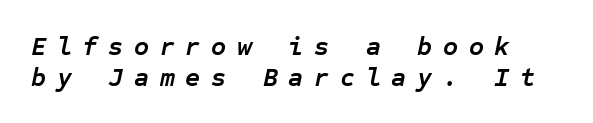
Q: Is the text bold? A: Yes.
Q: Is the text italic (slanted)? A: Yes, it leans right by about 12 degrees.
Q: Is the text underlined? A: No.
Q: Is the spacing between letters normal or unusually wide? A: Unusually wide.
